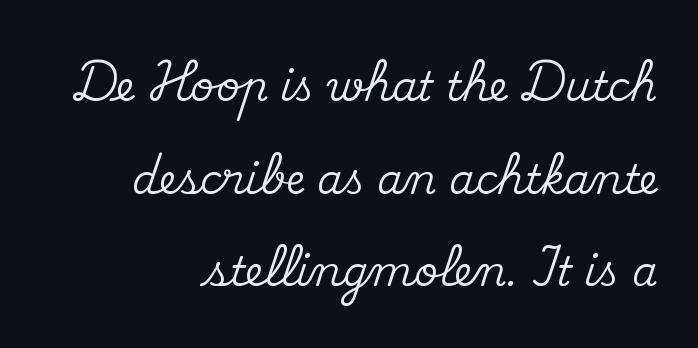
Honestly, the rows look like they've been pulled way apart. Each letter keeps its own natural width here, so spacing adapts to shape. This rendering features lettering with no underline. Classification — serif. Caption: multi-line text, flush right, ragged left.
